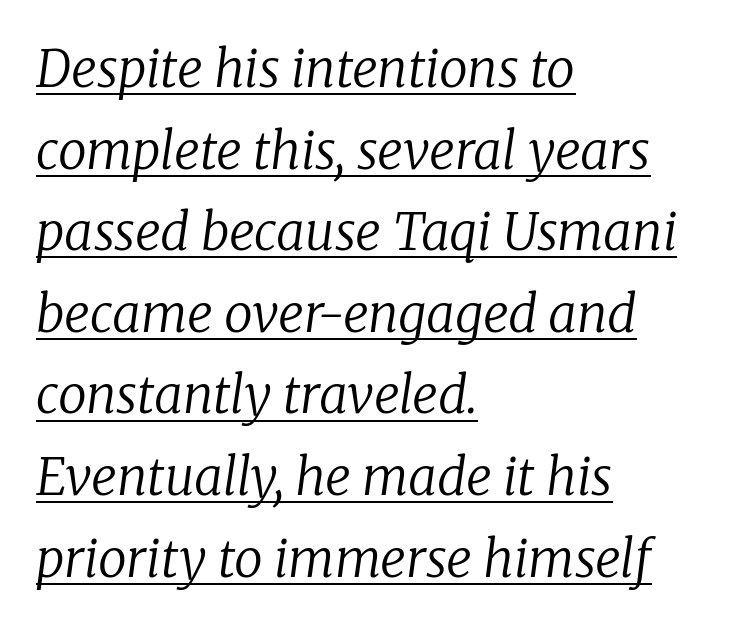
Q: Is the text bold? A: No.
Q: Is the text italic (slanted)? A: Yes, it leans right by about 8 degrees.
Q: Is the typeface a serif or a sans-serif typeface? A: Serif.
Q: Is the text underlined? A: Yes.
Q: How is the paragraph aligned? A: Left-aligned.
Q: Is the spacing between letters normal or unusually wide? A: Normal.
Q: Is the spacing between lines tight, normal or loose? A: Normal.
Q: Width (condensed, normal, or wide)? A: Normal.
Q: Stroke contrast? A: Low.
Q: x-height? A: Medium.
Q: Monospaced? A: No.
